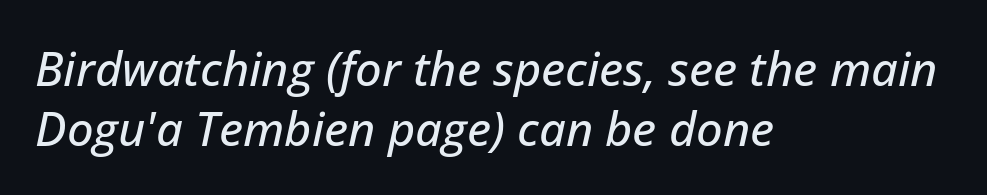
{"italic": "yes", "lean": "right", "slant_degrees": 12, "width": "normal", "stroke_contrast": "low", "x_height": "medium", "monospaced": "no", "underline": "no", "align": "left", "line_spacing": "normal", "line_spacing_ratio": 1.27, "letter_spacing": "normal", "letter_spacing_em": 0.0, "glyph_px": 47}
